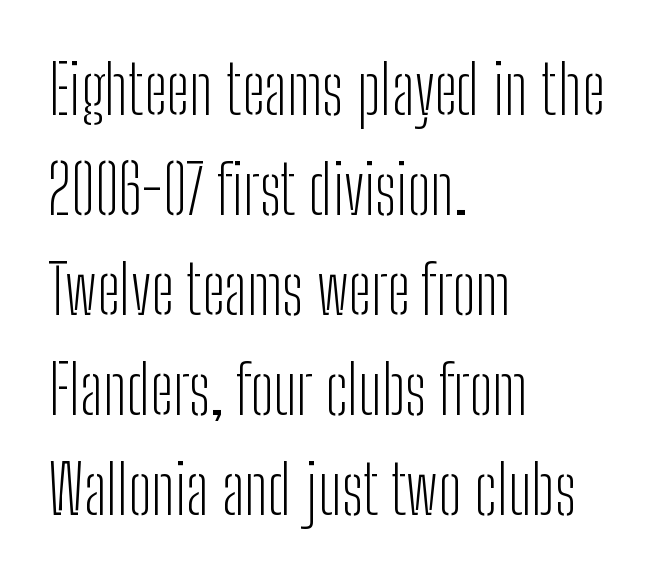
The characters are drawn with everyday or finer stroke widths. Standard letterfit; no display-style spreading of the glyphs. Line beginnings align vertically; line endings do not. This is sans-serif lettering, the kind often seen on screens and signage.
